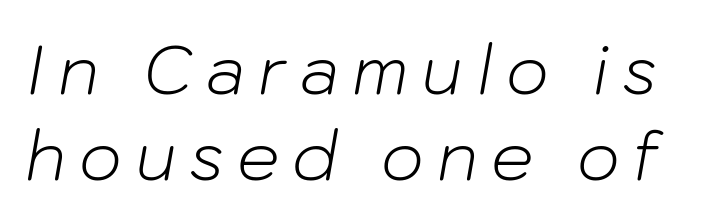
The face used here is proportionally spaced, like ordinary book or web type. The foot of each line stays bare and open. Is the type slanted? Yes — the strokes lean at a clear angle. A normal amount of white space separates one row of letters from the next.
